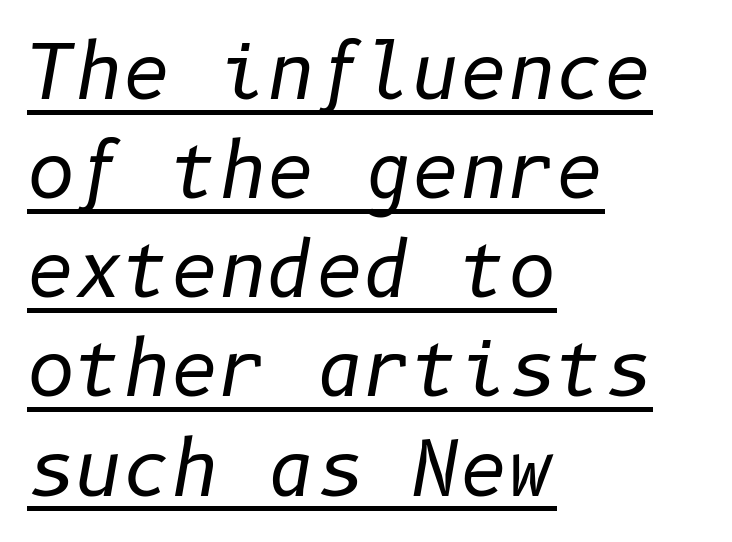
Q: Is the text bold? A: No.
Q: Is the text italic (slanted)? A: Yes, it leans right by about 10 degrees.
Q: Is the text underlined? A: Yes.
Q: How is the paragraph aligned? A: Left-aligned.
Q: Is the spacing between letters normal or unusually wide? A: Normal.
Q: Is the spacing between lines tight, normal or loose? A: Normal.
Q: Width (condensed, normal, or wide)? A: Normal.
Q: Stroke contrast? A: Low.
Q: x-height? A: Medium.
